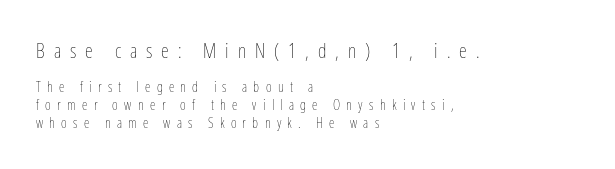
Q: Is the text bold? A: No.
Q: Is the text italic (slanted)? A: No, it is upright.
Q: Is the text underlined? A: No.
Q: How is the paragraph aligned? A: Left-aligned.
Q: Is the spacing between letters normal or unusually wide? A: Unusually wide.
Q: Is the spacing between lines tight, normal or loose? A: Normal.
Q: Which block of text is set in a larger size, the first (top) or the second (bottom)? A: The first (top) one.
